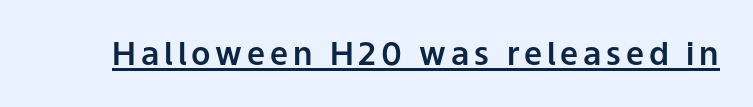
The image shows 32 px sans-serif type, upright; set underlined; low stroke contrast and a medium x-height.
